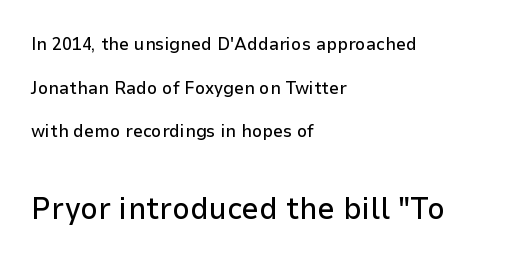
The image shows 31 px sans-serif type, upright; set left-aligned, loose line spacing (2.43x), normal letter spacing, not underlined; the second (bottom) block is 1.72x larger; low stroke contrast and a medium x-height.
